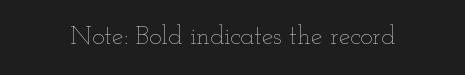
Q: Is the text bold? A: No.
Q: Is the text italic (slanted)? A: No, it is upright.
Q: Is the text underlined? A: No.
Q: Is the spacing between letters normal or unusually wide? A: Normal.
